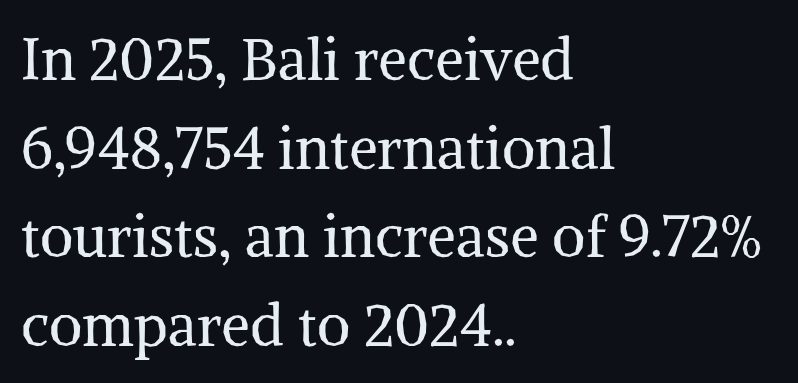
Q: Is the text bold? A: No.
Q: Is the text italic (slanted)? A: No, it is upright.
Q: Is the typeface a serif or a sans-serif typeface? A: Serif.
Q: Is the text underlined? A: No.
Q: How is the paragraph aligned? A: Left-aligned.
Q: Is the spacing between letters normal or unusually wide? A: Normal.
Q: Is the spacing between lines tight, normal or loose? A: Normal.
Q: Width (condensed, normal, or wide)? A: Normal.
Q: Stroke contrast? A: Medium.
Q: x-height? A: Medium.
Q: Monospaced? A: No.
